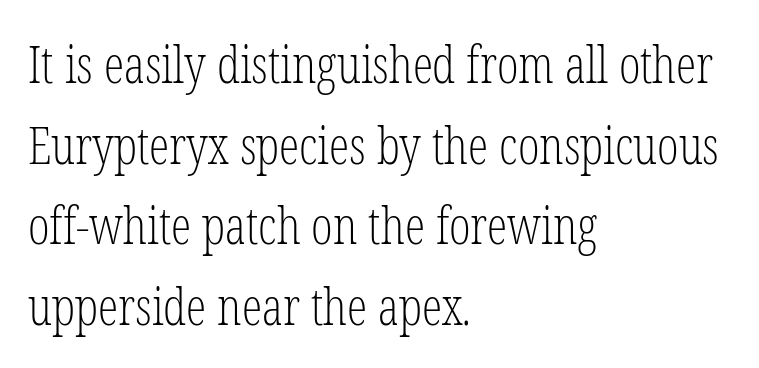
The image shows 51 px light, condensed serif type, upright; set left-aligned, normal line spacing (1.58x), normal letter spacing, not underlined; low stroke contrast and a medium x-height.
